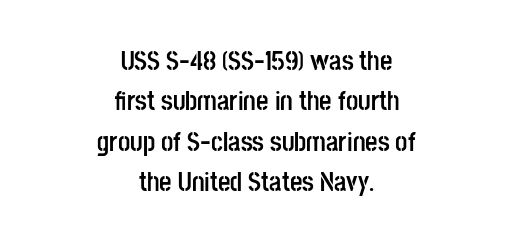
{"italic": "no", "bold": "yes", "underline": "no", "align": "center", "line_spacing": "normal", "line_spacing_ratio": 1.5, "letter_spacing": "normal", "letter_spacing_em": 0.0, "glyph_px": 27}
